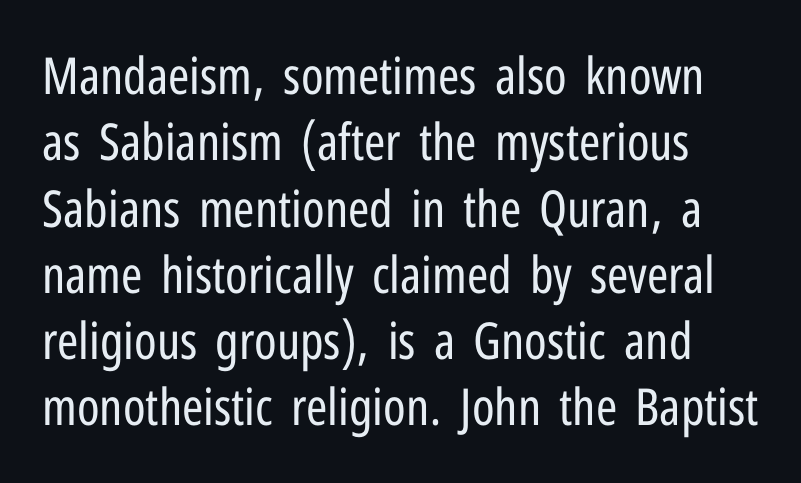
The image shows 51 px regular-weight, condensed sans-serif type, upright; set normal line spacing (1.3x), normal letter spacing, not underlined; low stroke contrast and a medium x-height.
